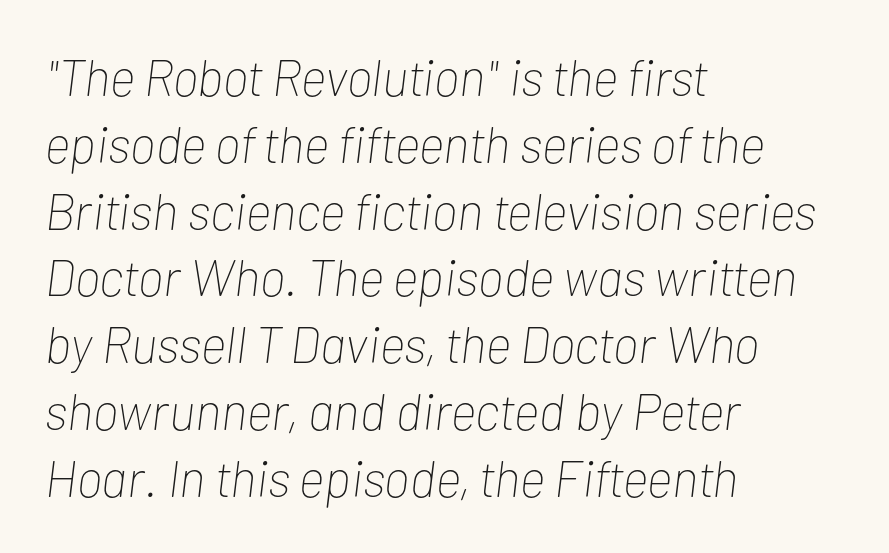
Q: Is the text bold? A: No.
Q: Is the text italic (slanted)? A: Yes, it leans right by about 7 degrees.
Q: Is the text underlined? A: No.
Q: How is the paragraph aligned? A: Left-aligned.
Q: Is the spacing between letters normal or unusually wide? A: Normal.
Q: Is the spacing between lines tight, normal or loose? A: Normal.
Q: Width (condensed, normal, or wide)? A: Condensed.
Q: Stroke contrast? A: Low.
Q: x-height? A: Medium.
Q: Monospaced? A: No.
